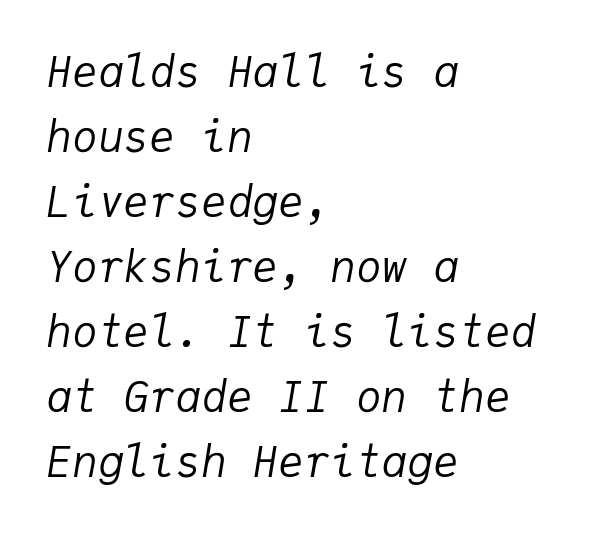
{"italic": "yes", "lean": "right", "slant_degrees": 9, "bold": "no", "weight": "regular", "width": "normal", "stroke_contrast": "low", "x_height": "medium", "monospaced": "yes", "underline": "no", "align": "left", "line_spacing": "normal", "line_spacing_ratio": 1.51, "letter_spacing": "normal", "letter_spacing_em": 0.0, "glyph_px": 43}
